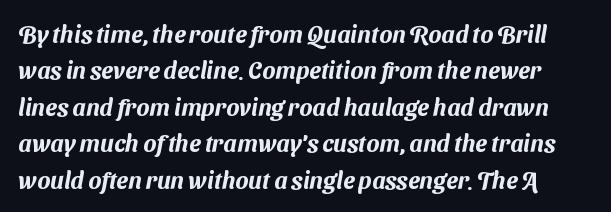
No extra tracking has been applied to these lines. Line spacing here is normal. Has an underline been added? It has not.
